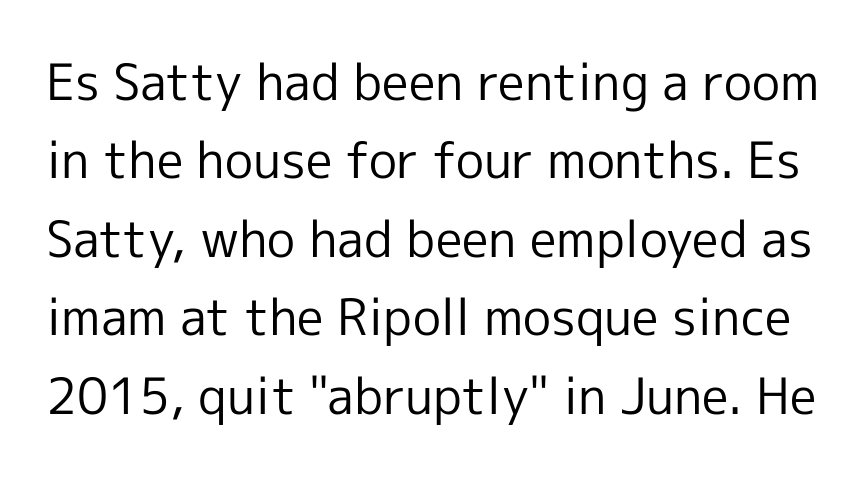
Q: Is the text bold? A: No.
Q: Is the text italic (slanted)? A: No, it is upright.
Q: Is the typeface a serif or a sans-serif typeface? A: Sans-serif.
Q: Is the text underlined? A: No.
Q: Is the spacing between letters normal or unusually wide? A: Normal.
Q: Is the spacing between lines tight, normal or loose? A: Normal.
Q: Width (condensed, normal, or wide)? A: Normal.
Q: x-height? A: Medium.
Q: Monospaced? A: No.
